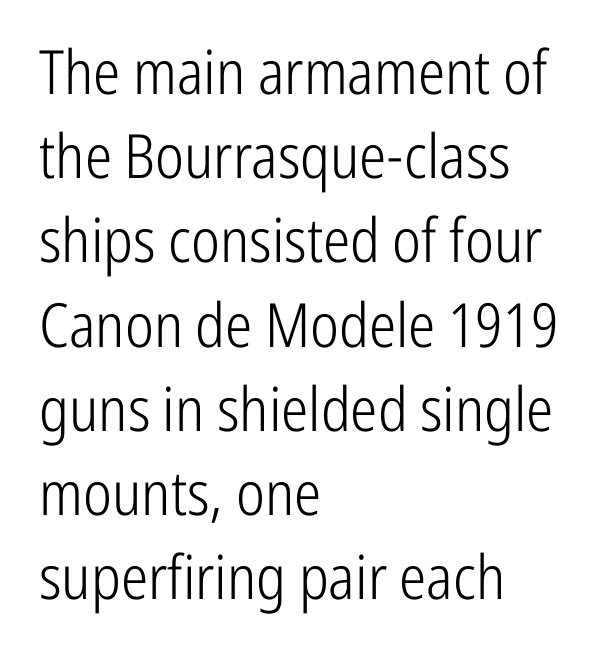
Think of a printed novel: that variable character pitch is what you see here. The lines sit at an ordinary, default distance from one another. Each line starts at the same left margin while the right side varies. The string is rendered with underlining switched off.
